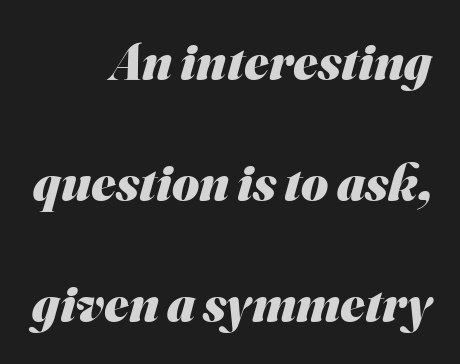
Is this a fixed-width face? No — the glyphs have proportional, varying widths. Has an underline been added? It has not. Line spacing here is loose. The lines in this sample share a right terminus and differ only in where they begin. Each letter's strokes conclude bluntly, with no projecting serifs. What weight is shown? A full bold with thick strokes.
